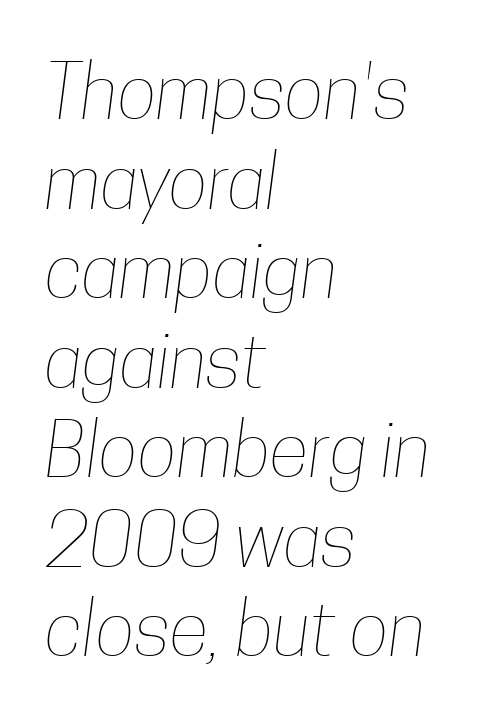
{"bold": "no", "weight": "thin", "width": "condensed", "stroke_contrast": "low", "x_height": "medium", "monospaced": "no", "underline": "no", "align": "left", "line_spacing_ratio": 1.21, "letter_spacing": "normal", "letter_spacing_em": 0.0, "glyph_px": 74}
